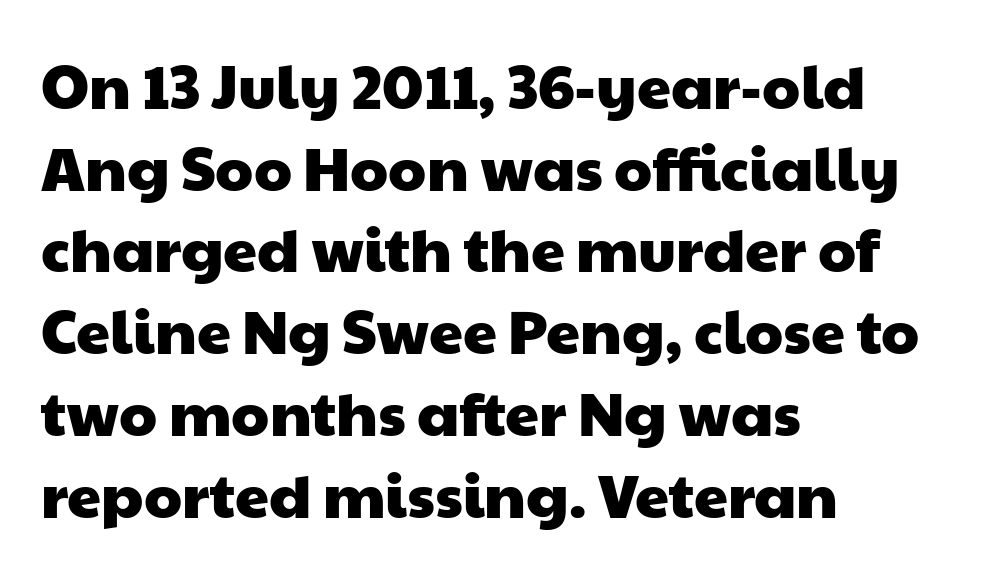
Q: Is the typeface a serif or a sans-serif typeface? A: Sans-serif.
Q: Is the text underlined? A: No.
Q: How is the paragraph aligned? A: Left-aligned.
Q: Is the spacing between letters normal or unusually wide? A: Normal.
Q: Is the spacing between lines tight, normal or loose? A: Normal.
Q: Width (condensed, normal, or wide)? A: Wide.
Q: Stroke contrast? A: Low.
Q: x-height? A: Medium.
Q: Monospaced? A: No.
